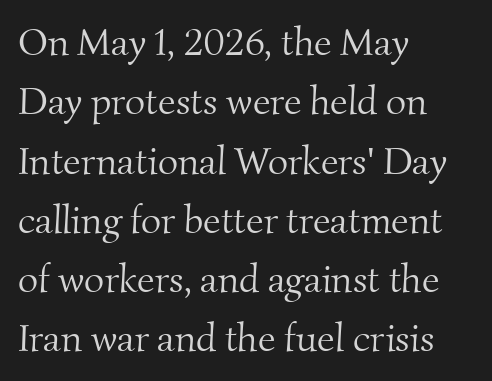
The image shows 39 px light serif type; set left-aligned, normal line spacing (1.52x), normal letter spacing, not underlined; medium stroke contrast and a small x-height.
